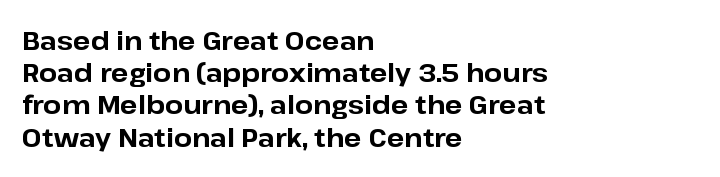
Q: Is the text bold? A: Yes.
Q: Is the text italic (slanted)? A: No, it is upright.
Q: Is the text underlined? A: No.
Q: How is the paragraph aligned? A: Left-aligned.
Q: Is the spacing between letters normal or unusually wide? A: Normal.
